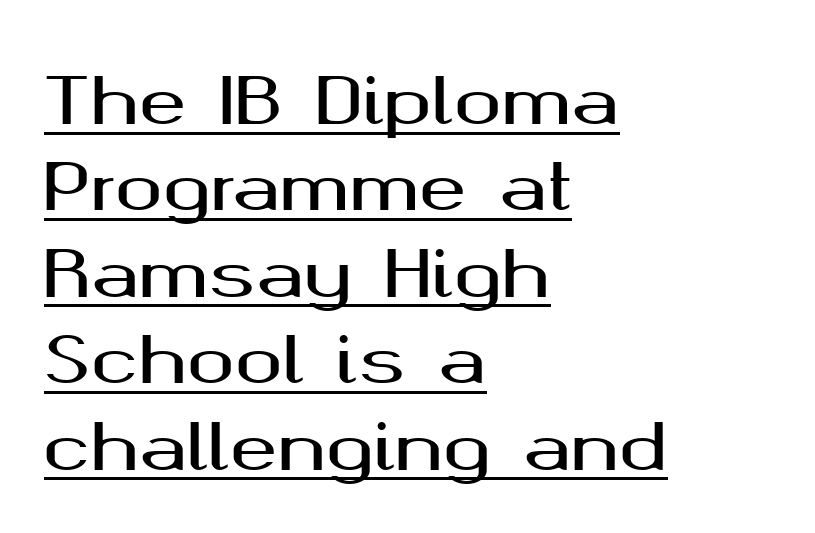
{"serif": "no", "italic": "no", "width": "wide", "stroke_contrast": "medium", "x_height": "medium", "monospaced": "no", "underline": "yes", "align": "left", "line_spacing": "normal", "line_spacing_ratio": 1.35, "letter_spacing": "normal", "letter_spacing_em": 0.0, "glyph_px": 64}
